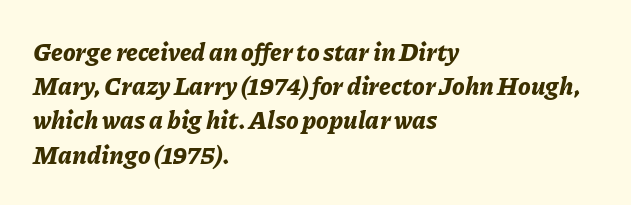
Check the space under the baseline: it is left empty. Strong, thick strokes mark this as bold type. The typesetter chose a ragged-right arrangement here. Characters follow at the spacing the type designer built in.
